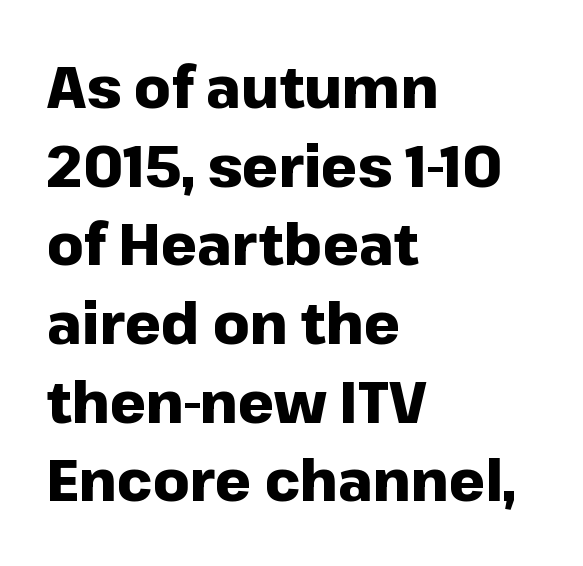
The image shows 57 px heavy sans-serif type, upright; set left-aligned, normal line spacing (1.38x), normal letter spacing, not underlined; low stroke contrast and a medium x-height.
